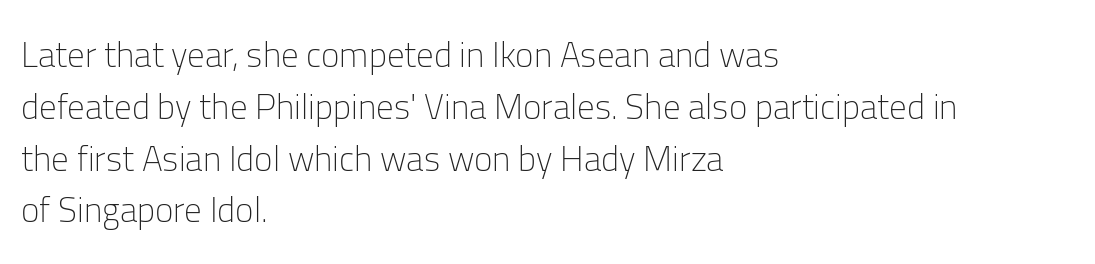
Q: Is the text bold? A: No.
Q: Is the text italic (slanted)? A: No, it is upright.
Q: Is the typeface a serif or a sans-serif typeface? A: Sans-serif.
Q: Is the text underlined? A: No.
Q: How is the paragraph aligned? A: Left-aligned.
Q: Is the spacing between letters normal or unusually wide? A: Normal.
Q: Is the spacing between lines tight, normal or loose? A: Normal.
Q: Width (condensed, normal, or wide)? A: Normal.
Q: Stroke contrast? A: Low.
Q: x-height? A: Medium.
Q: Monospaced? A: No.
